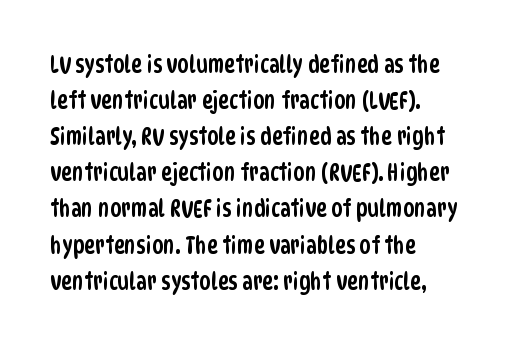
Q: Is the text underlined? A: No.
Q: How is the paragraph aligned? A: Left-aligned.
Q: Is the spacing between letters normal or unusually wide? A: Normal.
Q: Is the spacing between lines tight, normal or loose? A: Normal.
